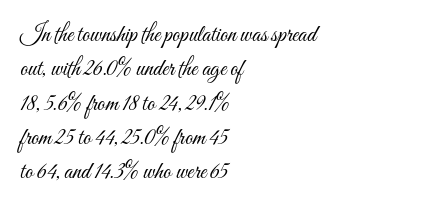
The image shows 24 px text type; set left-aligned, normal line spacing (1.43x), normal letter spacing, not underlined.
